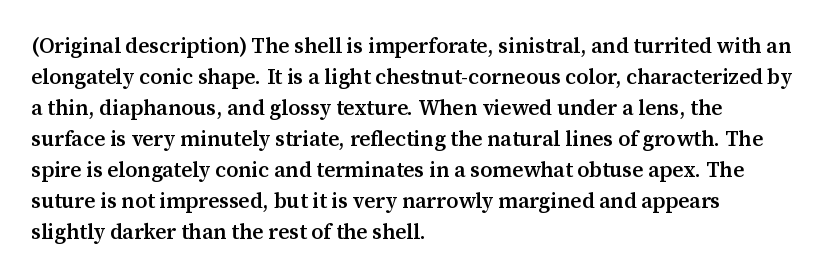
{"italic": "no", "bold": "semi", "underline": "no", "align": "left", "line_spacing": "normal", "line_spacing_ratio": 1.48, "letter_spacing": "normal", "letter_spacing_em": 0.0, "glyph_px": 21}
